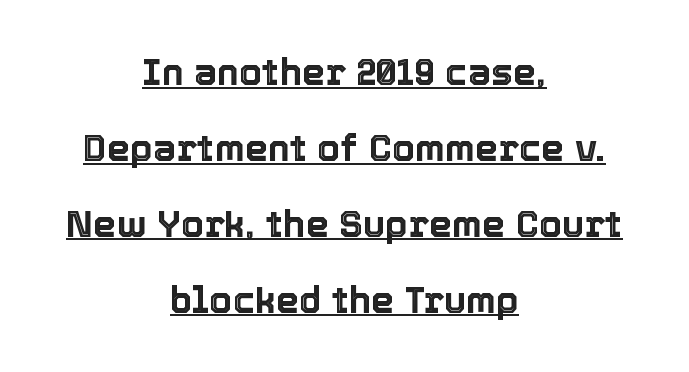
Q: Is the text italic (slanted)? A: No, it is upright.
Q: Is the text underlined? A: Yes.
Q: How is the paragraph aligned? A: Centered.
Q: Is the spacing between letters normal or unusually wide? A: Normal.
Q: Is the spacing between lines tight, normal or loose? A: Loose.
Q: Width (condensed, normal, or wide)? A: Normal.
Q: x-height? A: Medium.
Q: Monospaced? A: No.
